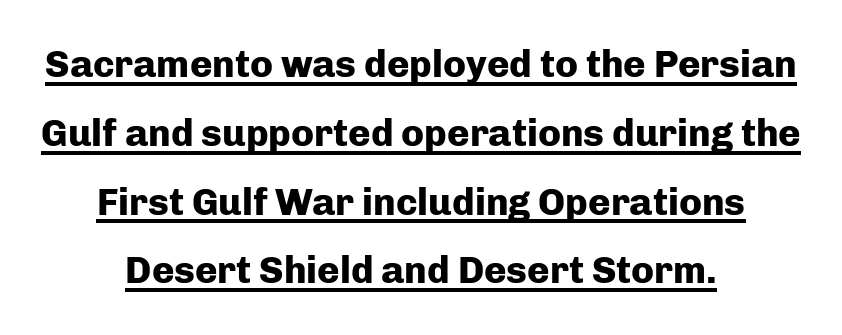
A sans-serif font was chosen for this passage. Quick note: underline on. The horizontal fit of the characters is conventional and even. This rendering uses center alignment, leaving both contours irregular but symmetric. Strong, thick strokes mark this as bold type. Does the lettering tilt? It doesn't — this is upright.
